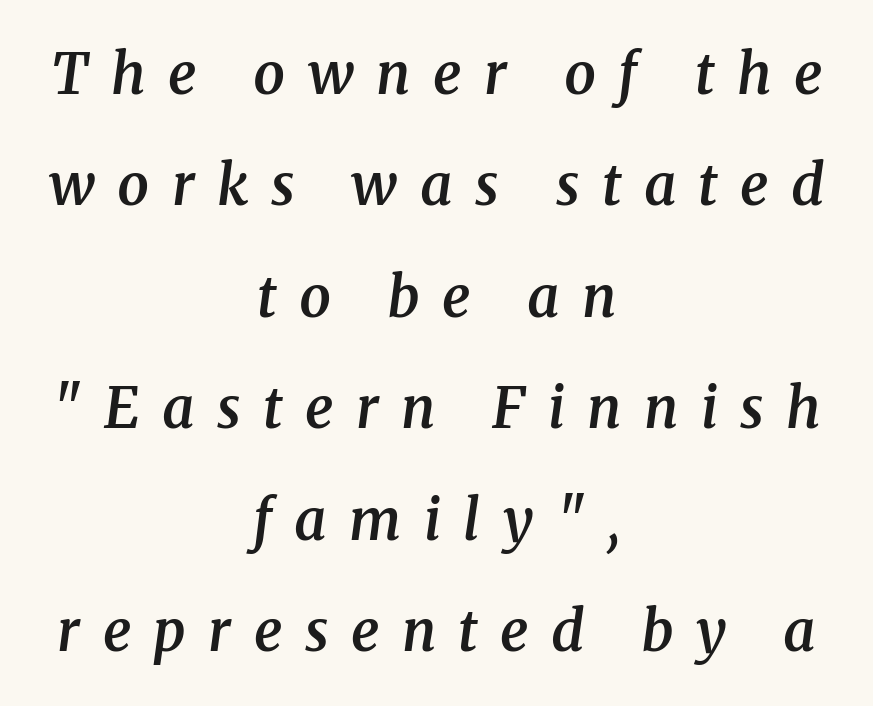
Letterform terminals end in serifs throughout the passage. The line-height multiplier appears high, well above default. Weight check: semibold — heavier than regular, not quite bold. Looks like regular typesetting: each glyph gets only the width it needs. Does extra space separate the letters? Yes, quite a lot of it. The font's italic variant was chosen for this text.
